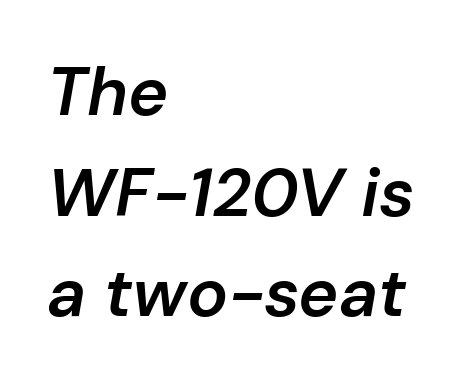
The foot of each line stays bare and open. Look at the stroke-to-counter ratio: somewhat heavy, a semibold. Looks like regular typesetting: each glyph gets only the width it needs. Characters follow at the spacing the type designer built in. This block has exactly the height ordinary leading produces.
